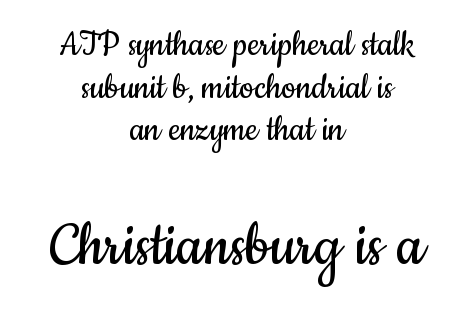
The image shows 71 px regular-weight, condensed sans-serif type; set centered, tight line spacing (1.04x), normal letter spacing, not underlined; the second (bottom) block is 1.73x larger; low stroke contrast and a small x-height.
